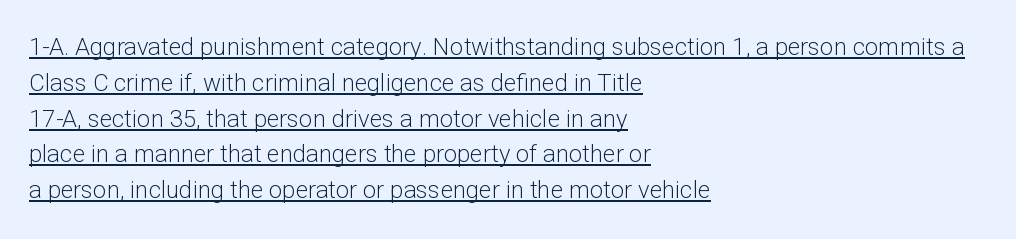
The space between consecutive lines is moderate. Typeset ragged right — the left edge is the straight one. It's the straight-up-and-down kind of type. There is no visible air inserted between adjacent glyphs.
